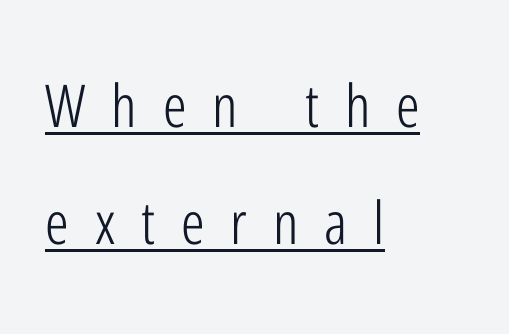
Q: Is the text bold? A: No.
Q: Is the text italic (slanted)? A: No, it is upright.
Q: Is the typeface a serif or a sans-serif typeface? A: Sans-serif.
Q: Is the text underlined? A: Yes.
Q: How is the paragraph aligned? A: Left-aligned.
Q: Is the spacing between letters normal or unusually wide? A: Unusually wide.
Q: Is the spacing between lines tight, normal or loose? A: Loose.
Q: Width (condensed, normal, or wide)? A: Condensed.
Q: Stroke contrast? A: Low.
Q: x-height? A: Medium.
Q: Monospaced? A: No.
